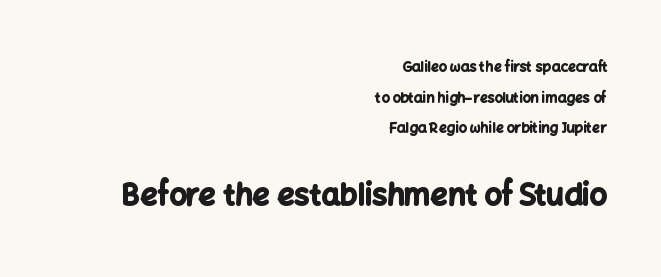
The image shows 30 px bold sans-serif type, upright; set right-aligned, loose line spacing (2.18x), normal letter spacing, not underlined; the second (bottom) block is 2.14x larger; low stroke contrast and a medium x-height.
